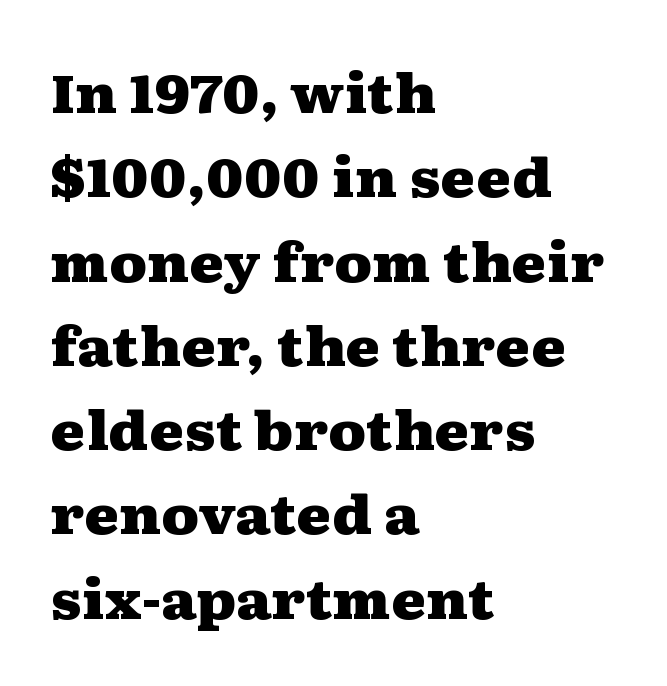
Spacing verdict: proportional, widths tailored to each character. The gap between lines stays unmarked. Regular leading. Leftover space on each line is placed entirely after the last word.
